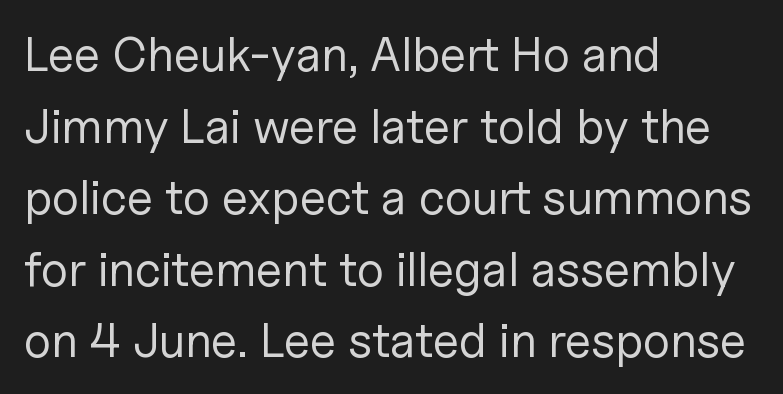
The image shows 48 px regular-weight sans-serif type, upright; set left-aligned, normal line spacing (1.49x), normal letter spacing, not underlined; low stroke contrast and a medium x-height.
